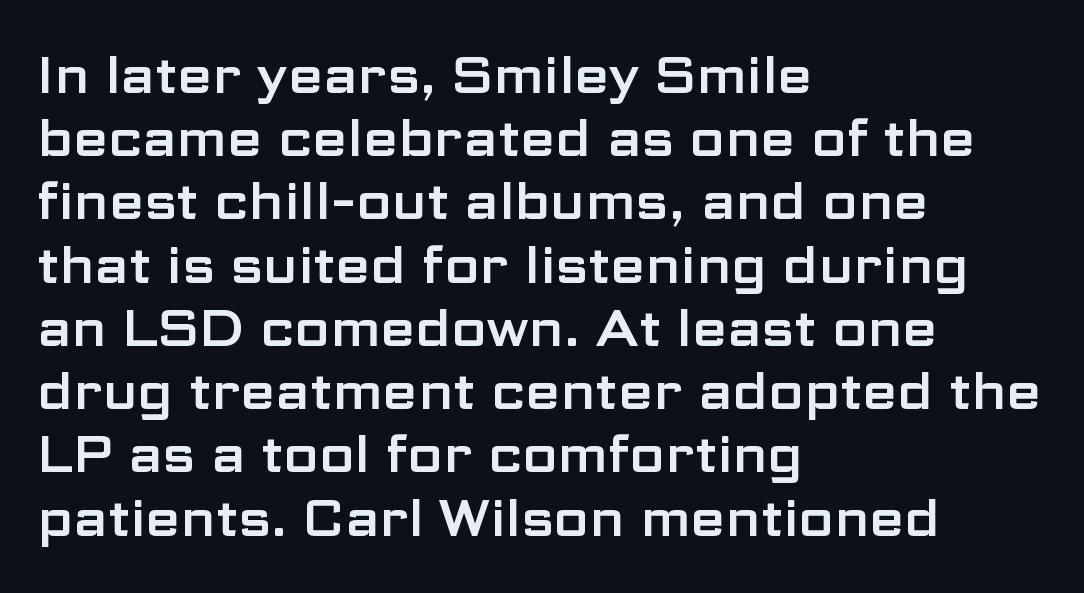
The image shows 51 px wide sans-serif type, upright; set left-aligned, line spacing 1.24x, normal letter spacing, not underlined; low stroke contrast and a medium x-height.
